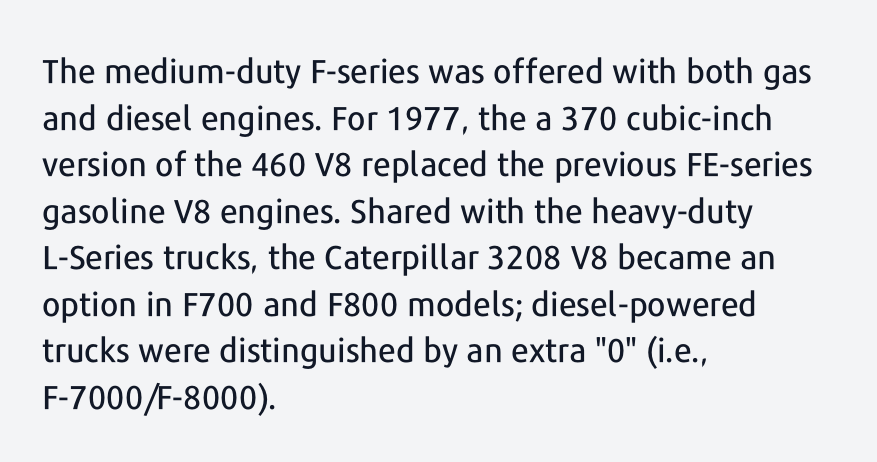
The zone under the glyphs is completely vacant. You could not count columns in this text — the font is proportionally spaced. Compared with typical paragraphs, the rows here are spaced about the same. This is roman type, the default non-slanted kind.
